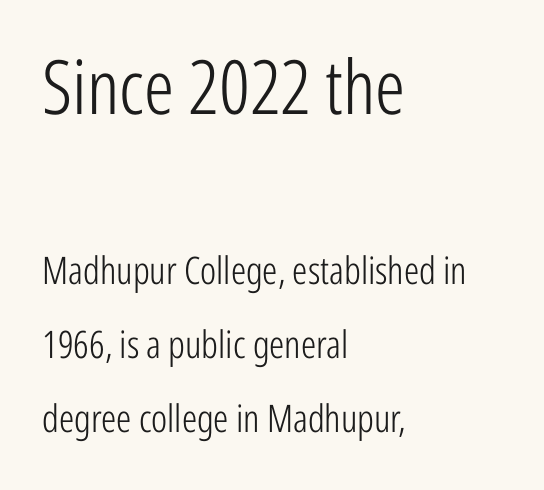
{"serif": "no", "italic": "no", "bold": "no", "weight": "light", "width": "condensed", "stroke_contrast": "low", "x_height": "medium", "monospaced": "no", "underline": "no", "align": "left", "line_spacing": "loose", "line_spacing_ratio": 1.94, "letter_spacing": "normal", "letter_spacing_em": 0.0, "larger_block": "first", "size_ratio": 1.97, "glyph_px": 75}
